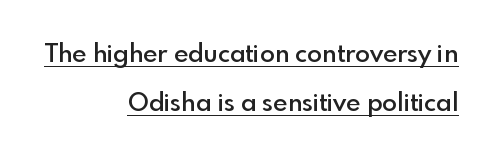
The passage shown is underscored from start to finish. How would I describe the line gaps? Wide and relaxed. Short and long lines alike share a common ending point at right. Every character sits straight up, as roman type does. What weight is shown? A semibold, between regular and bold.
